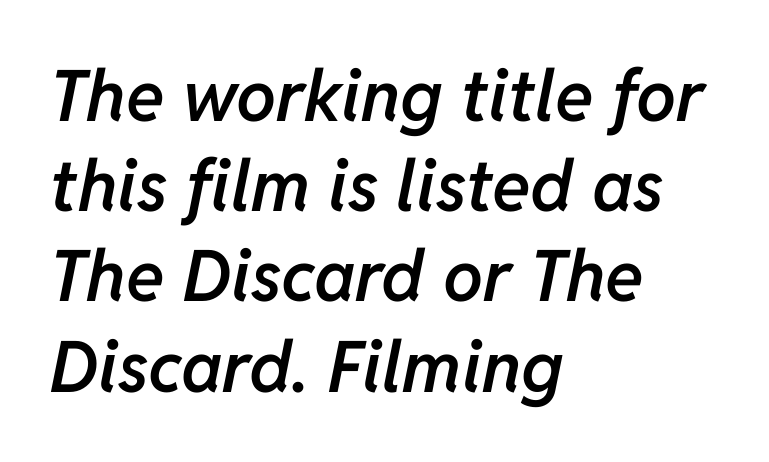
{"italic": "yes", "lean": "right", "slant_degrees": 11, "bold": "semi", "weight": "semibold", "width": "normal", "stroke_contrast": "low", "x_height": "medium", "monospaced": "no", "underline": "no", "align": "left", "line_spacing": "normal", "line_spacing_ratio": 1.27, "letter_spacing": "normal", "letter_spacing_em": 0.0, "glyph_px": 71}
